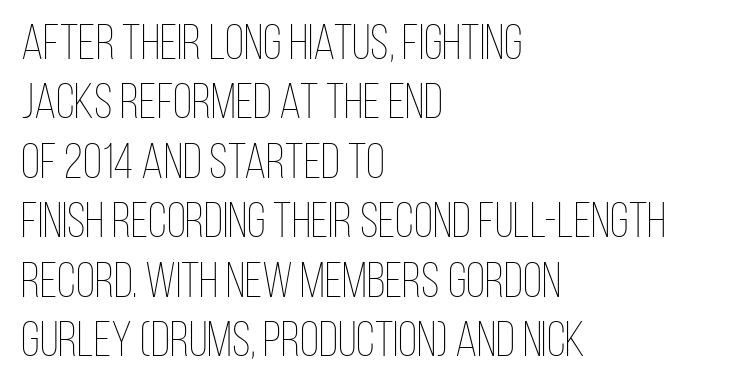
The image shows 50 px thin, condensed type, upright; set left-aligned, line spacing 1.19x, normal letter spacing, not underlined; low stroke contrast and a large x-height.
